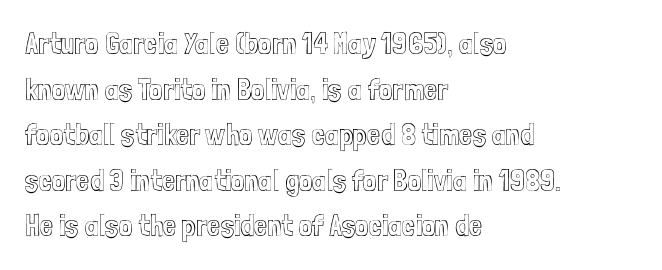
Q: Is the text italic (slanted)? A: No, it is upright.
Q: Is the text underlined? A: No.
Q: How is the paragraph aligned? A: Left-aligned.
Q: Is the spacing between letters normal or unusually wide? A: Normal.
Q: Is the spacing between lines tight, normal or loose? A: Normal.
Q: Width (condensed, normal, or wide)? A: Condensed.
Q: x-height? A: Medium.
Q: Monospaced? A: No.
